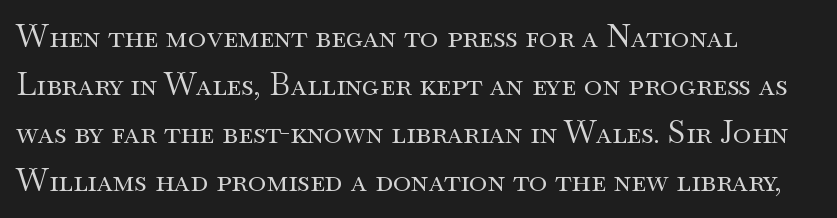
{"serif": "yes", "italic": "no", "bold": "no", "weight": "regular", "width": "wide", "stroke_contrast": "medium", "x_height": "small", "monospaced": "no", "underline": "no", "align": "left", "line_spacing": "normal", "line_spacing_ratio": 1.55, "letter_spacing": "normal", "letter_spacing_em": 0.0, "glyph_px": 31}
